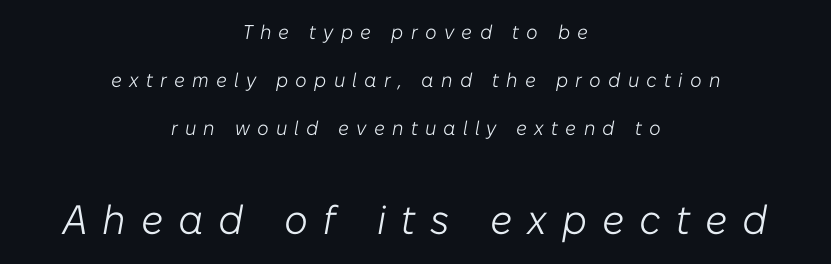
The image shows 41 px light type, italic (leaning right); set centered, loose line spacing (2.39x), unusually wide letter spacing (+0.36 em), not underlined; the second (bottom) block is 2.05x larger; low stroke contrast and a medium x-height.
